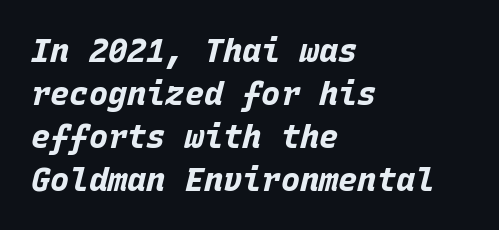
Q: Is the text bold? A: Yes.
Q: Is the text italic (slanted)? A: Yes, it leans right by about 15 degrees.
Q: Is the text underlined? A: No.
Q: How is the paragraph aligned? A: Left-aligned.
Q: Is the spacing between letters normal or unusually wide? A: Normal.
Q: Is the spacing between lines tight, normal or loose? A: Normal.
Q: Width (condensed, normal, or wide)? A: Normal.
Q: Stroke contrast? A: Low.
Q: x-height? A: Large.
Q: Monospaced? A: Yes.
